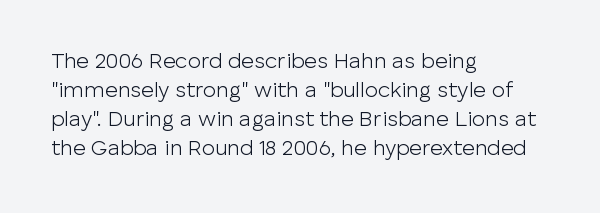
Tall strokes in this sample are plumb rather than angled. The passage shown has conventional tracking throughout. Every row of glyphs begins at an identical x-position on the left. A normal amount of white space separates one row of letters from the next. Type without underlining.
